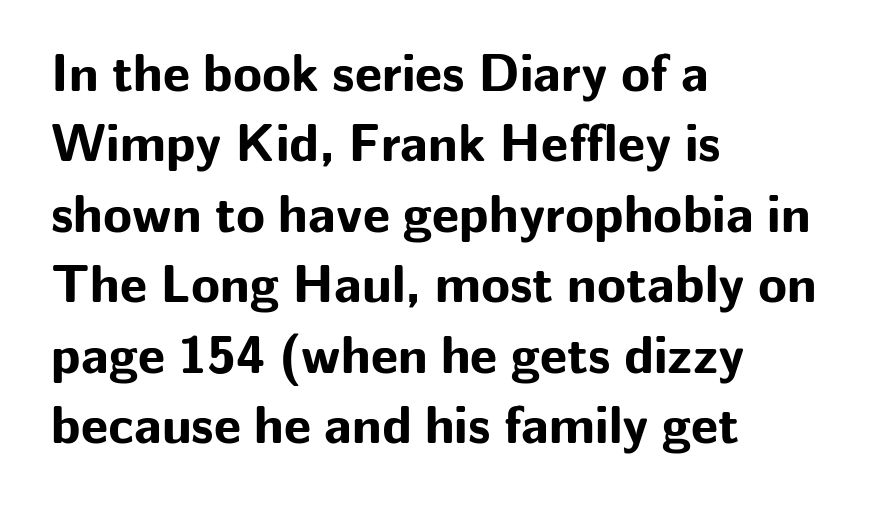
This block has exactly the height ordinary leading produces. The passage shown is not underscored anywhere. Spacing between characters is what you'd get straight out of the box. Varying glyph widths throughout — classic text-font behaviour.
